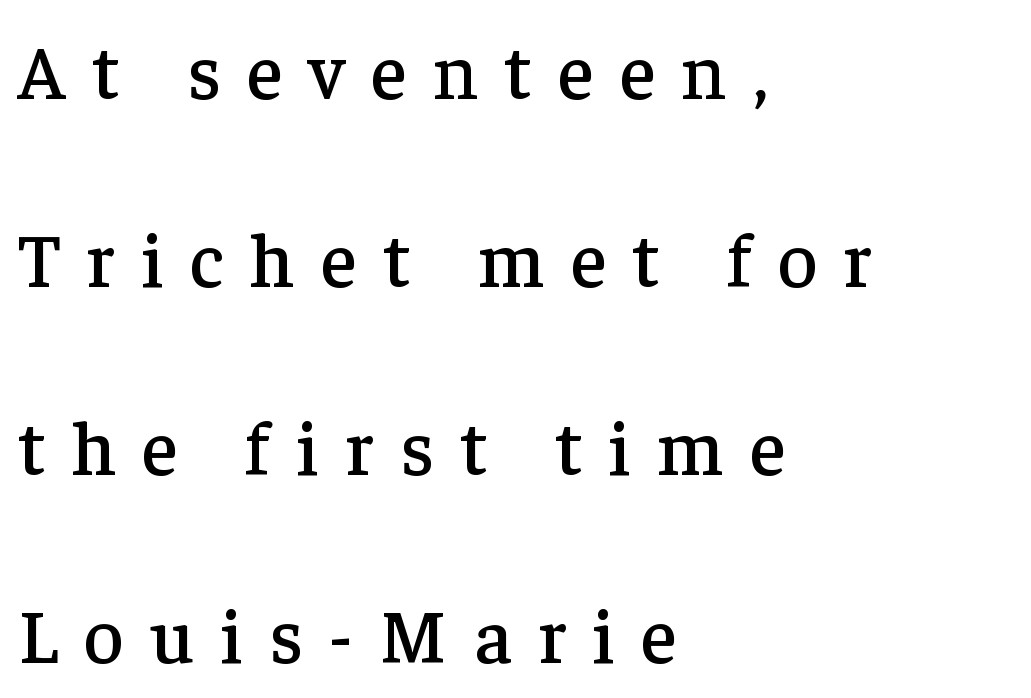
The image shows 77 px serif type, upright; set left-aligned, loose line spacing (2.44x), unusually wide letter spacing (+0.34 em), not underlined; low stroke contrast and a medium x-height.
